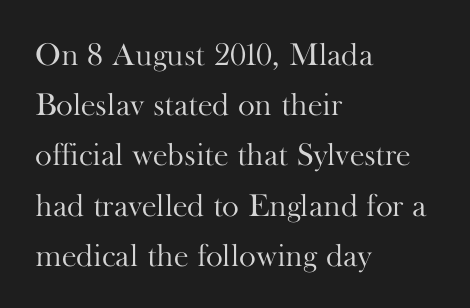
{"serif": "yes", "italic": "no", "bold": "no", "weight": "light", "width": "normal", "stroke_contrast": "high", "x_height": "small", "monospaced": "no", "underline": "no", "align": "left", "line_spacing": "normal", "line_spacing_ratio": 1.57, "letter_spacing": "normal", "letter_spacing_em": 0.0, "glyph_px": 32}
